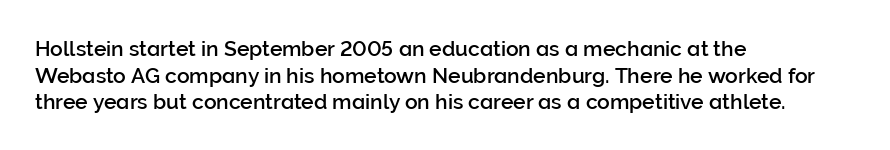
{"italic": "no", "underline": "no", "align": "left", "line_spacing": "normal", "line_spacing_ratio": 1.27, "letter_spacing": "normal", "letter_spacing_em": 0.0, "glyph_px": 21}
